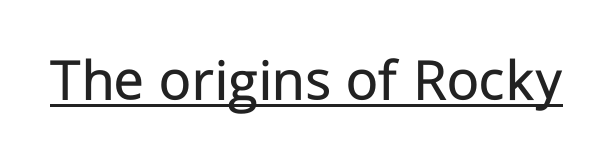
These glyphs show unthickened strokes, regular width or finer. This sample has the flowing, uneven cadence of proportional lettering. A rule runs beneath these lines of type. Unlike a traditional serif, this face leaves its strokes unadorned.
